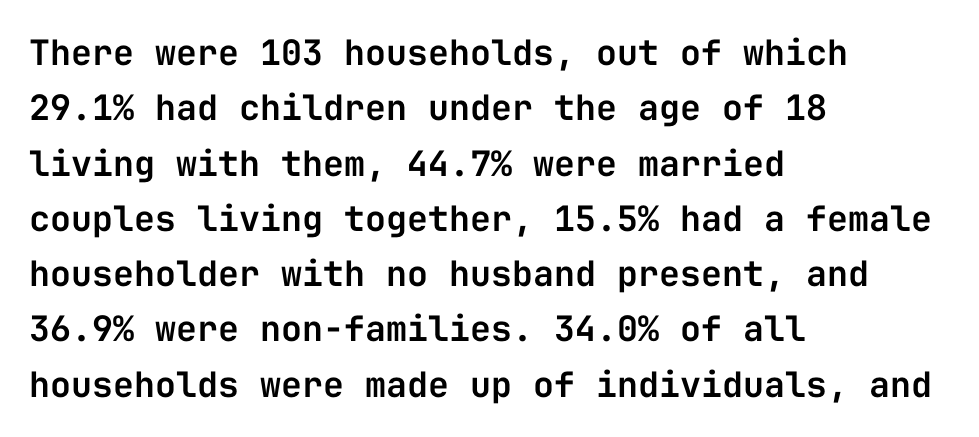
These lines are rendered in a fixed-pitch font. Nope, not italic — everything's standing straight. Leading: standard. Serifs: no, the terminals of the letterforms are clean.
